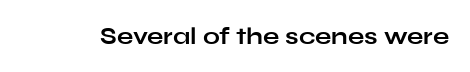
{"italic": "no", "bold": "yes", "underline": "no", "letter_spacing": "normal", "letter_spacing_em": 0.0, "glyph_px": 24}
